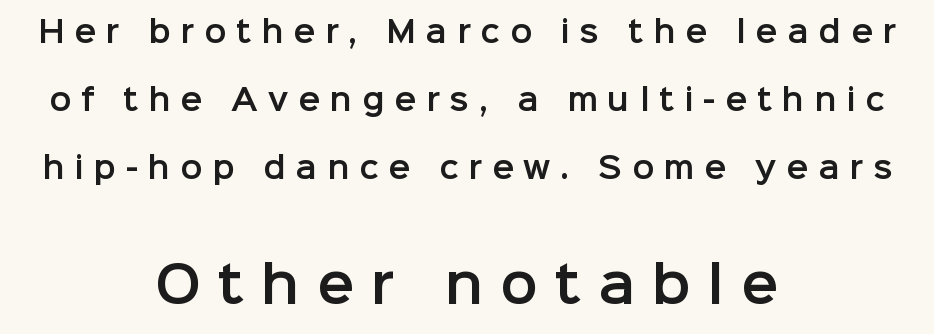
The image shows 50 px sans-serif type, upright; set centered, loose line spacing (2.35x), unusually wide letter spacing (+0.34 em), not underlined; the second (bottom) block is 1.72x larger; low stroke contrast and a medium x-height.
